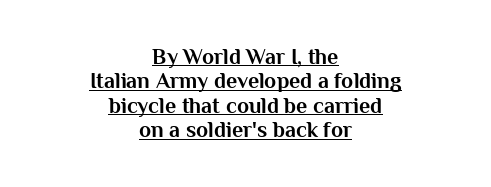
The image shows 22 px bold type, upright; set centered, tight line spacing (1.11x), normal letter spacing, underlined.
